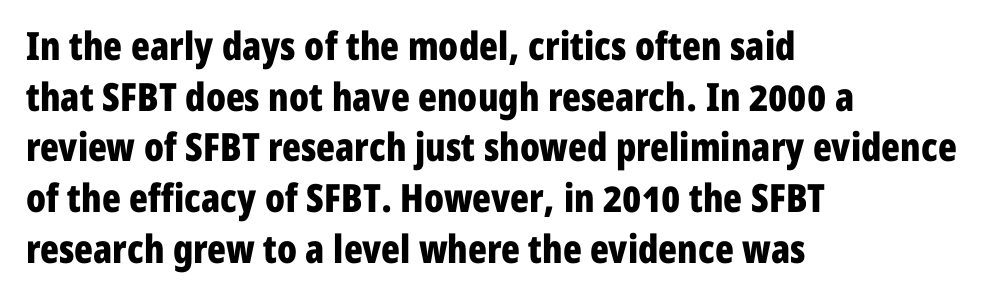
Q: Is the text bold? A: Yes.
Q: Is the text italic (slanted)? A: No, it is upright.
Q: Is the typeface a serif or a sans-serif typeface? A: Sans-serif.
Q: Is the text underlined? A: No.
Q: How is the paragraph aligned? A: Left-aligned.
Q: Is the spacing between letters normal or unusually wide? A: Normal.
Q: Is the spacing between lines tight, normal or loose? A: Normal.
Q: Width (condensed, normal, or wide)? A: Condensed.
Q: Stroke contrast? A: Low.
Q: x-height? A: Medium.
Q: Monospaced? A: No.
